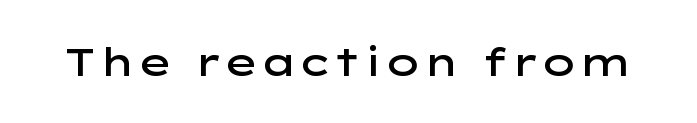
{"serif": "no", "italic": "no", "bold": "semi", "weight": "semibold", "width": "wide", "stroke_contrast": "low", "x_height": "medium", "monospaced": "no", "underline": "no", "letter_spacing": "normal", "letter_spacing_em": 0.0, "glyph_px": 39}
